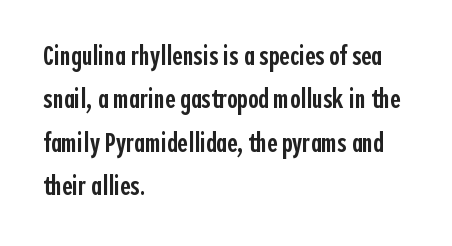
The image shows 28 px semibold, condensed sans-serif type, upright; set left-aligned, normal line spacing (1.55x), normal letter spacing, not underlined; a medium x-height.
